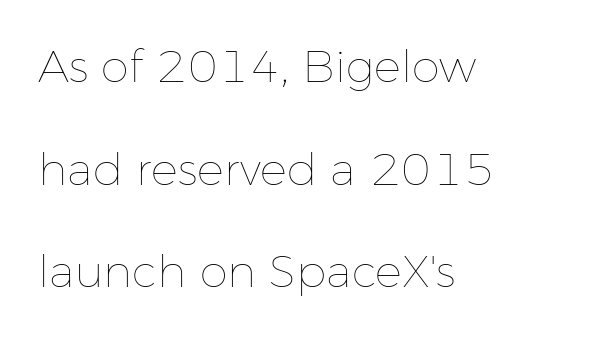
In CSS terms this would be text-align: left. The line texture is even and compact thanks to regular tracking. Plain, unruled lines of type. The axis of the letterforms is exactly vertical. The face looks like a standard text weight, possibly lighter. What's the leading like? Stretched, with rows far apart.
